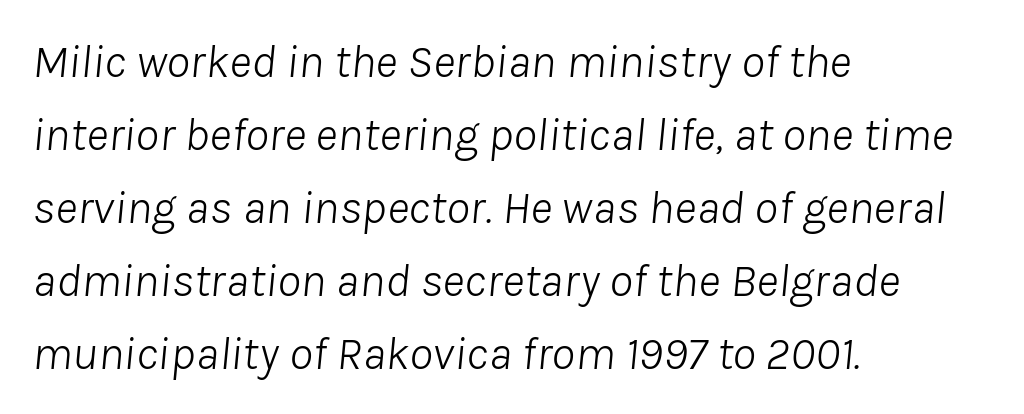
{"italic": "yes", "lean": "right", "slant_degrees": 8, "bold": "no", "weight": "light", "width": "normal", "stroke_contrast": "low", "x_height": "medium", "monospaced": "no", "underline": "no", "align": "left", "line_spacing": "normal", "line_spacing_ratio": 1.52, "letter_spacing": "normal", "letter_spacing_em": 0.0, "glyph_px": 48}
